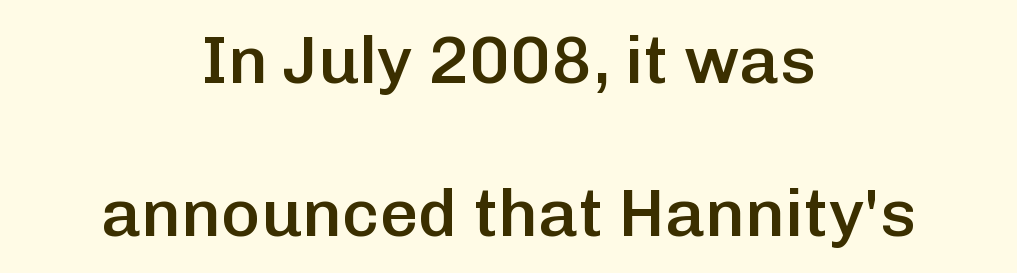
Every character sits straight up, as roman type does. Varying glyph widths throughout — classic text-font behaviour. The lines are spread far apart with generous leading. These lines carry some extra weight — a demibold, not a full bold. The space directly below the letters is spotless.
